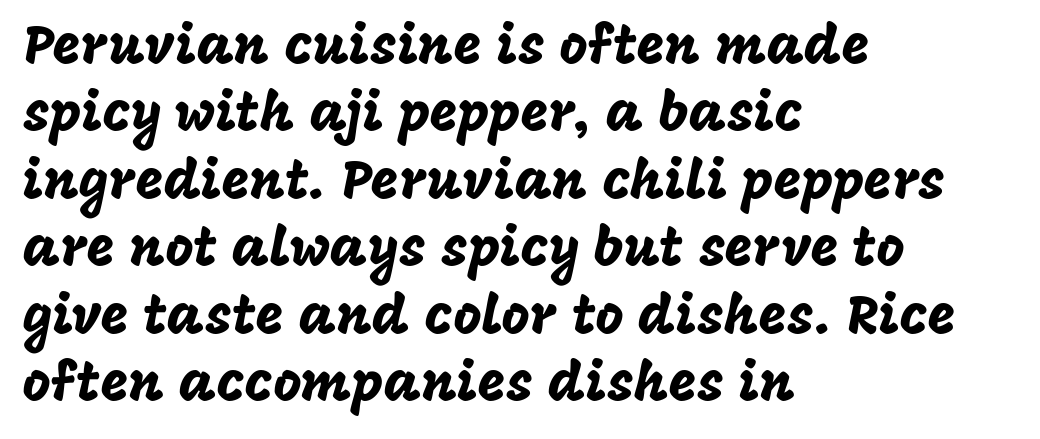
{"serif": "no", "width": "normal", "stroke_contrast": "low", "x_height": "large", "monospaced": "no", "underline": "no", "align": "left", "line_spacing": "normal", "line_spacing_ratio": 1.25, "letter_spacing": "normal", "letter_spacing_em": 0.0, "glyph_px": 54}
